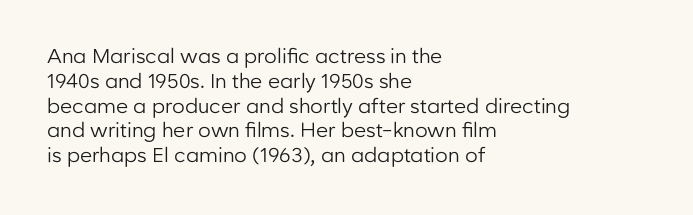
Q: Is the text bold? A: No.
Q: Is the text italic (slanted)? A: No, it is upright.
Q: Is the text underlined? A: No.
Q: How is the paragraph aligned? A: Left-aligned.
Q: Is the spacing between letters normal or unusually wide? A: Normal.
